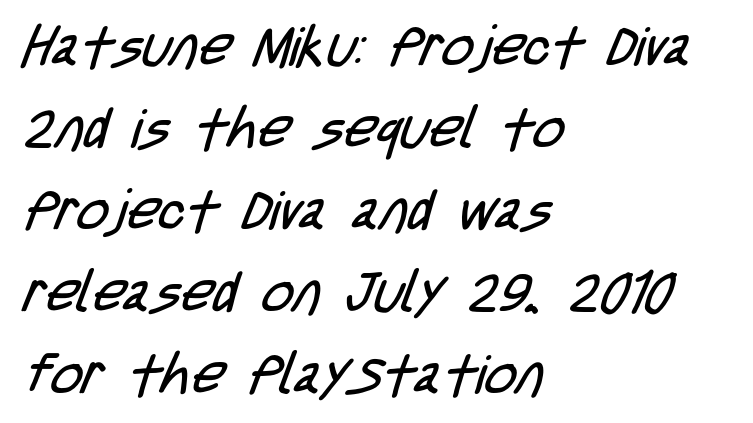
{"serif": "no", "bold": "no", "weight": "regular", "width": "condensed", "stroke_contrast": "low", "x_height": "large", "monospaced": "no", "underline": "no", "align": "left", "line_spacing": "normal", "line_spacing_ratio": 1.49, "letter_spacing": "normal", "letter_spacing_em": 0.0, "glyph_px": 55}
